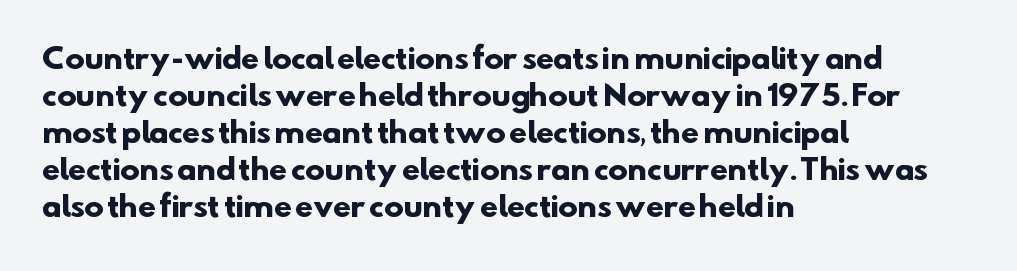
{"serif": "no", "bold": "yes", "weight": "heavy", "width": "normal", "stroke_contrast": "low", "x_height": "small", "monospaced": "no", "underline": "no", "align": "left", "line_spacing": "normal", "line_spacing_ratio": 1.28, "letter_spacing": "normal", "letter_spacing_em": 0.0, "glyph_px": 29}
